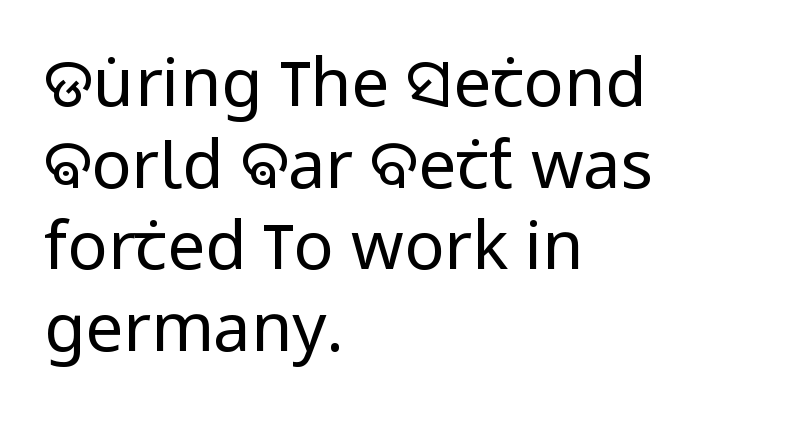
{"serif": "no", "italic": "no", "bold": "no", "weight": "regular", "width": "condensed", "stroke_contrast": "low", "x_height": "large", "monospaced": "no", "underline": "no", "align": "left", "line_spacing_ratio": 1.22, "letter_spacing": "normal", "letter_spacing_em": 0.0, "glyph_px": 67}
